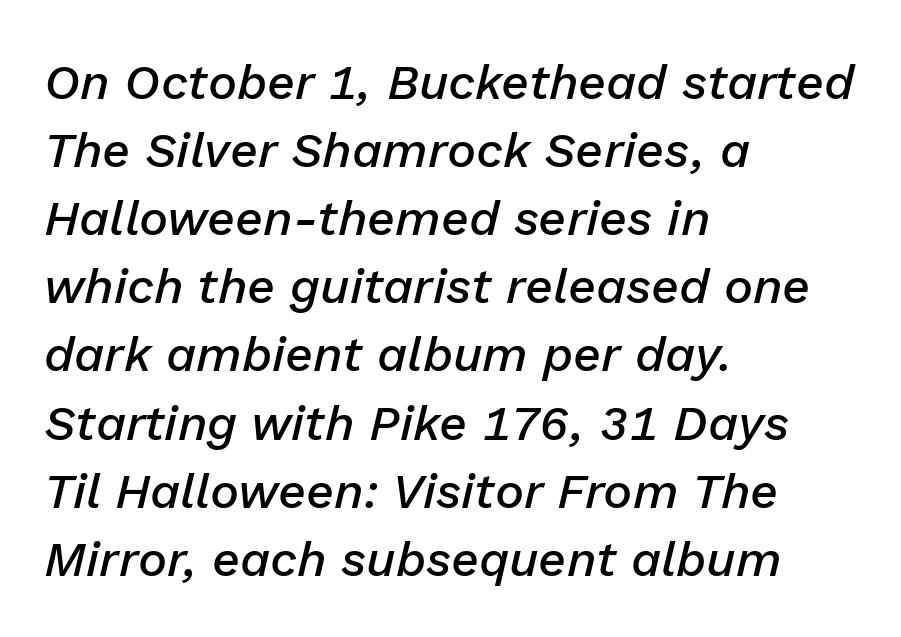
The image shows 49 px semibold type, italic (leaning right); set left-aligned, normal line spacing (1.39x), normal letter spacing, not underlined; low stroke contrast and a medium x-height.
